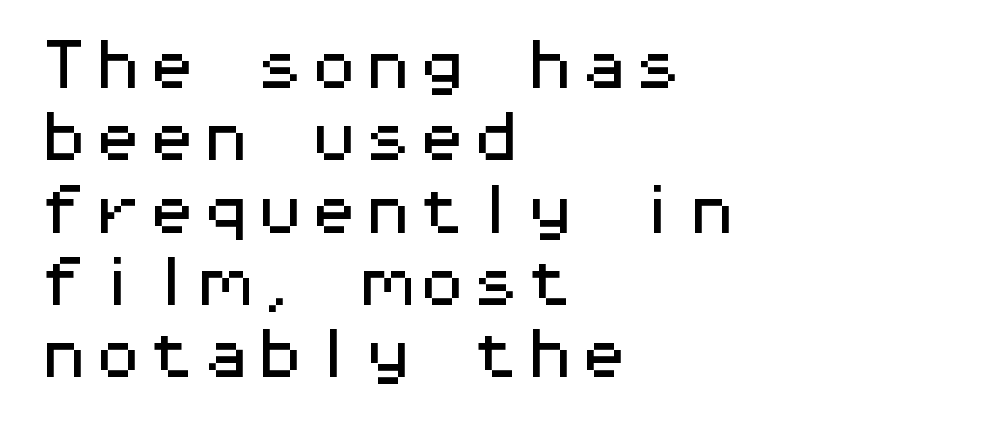
{"serif": "no", "italic": "no", "width": "wide", "stroke_contrast": "medium", "x_height": "medium", "monospaced": "yes", "underline": "no", "align": "left", "line_spacing": "normal", "line_spacing_ratio": 1.34, "letter_spacing": "normal", "letter_spacing_em": 0.0, "glyph_px": 54}
